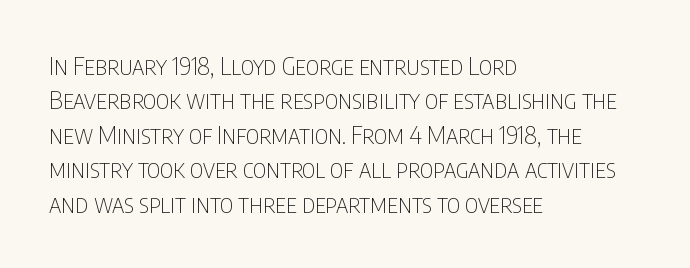
{"italic": "no", "bold": "no", "underline": "no", "align": "left", "line_spacing": "normal", "line_spacing_ratio": 1.38, "letter_spacing": "normal", "letter_spacing_em": 0.0, "glyph_px": 25}
